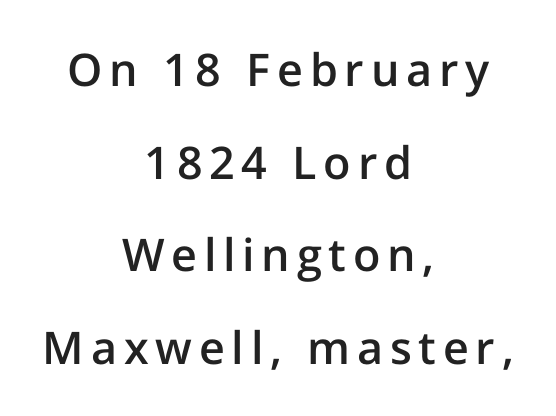
The image shows 45 px semibold sans-serif type, upright; set centered, loose line spacing (2.06x), not underlined; low stroke contrast and a medium x-height.
